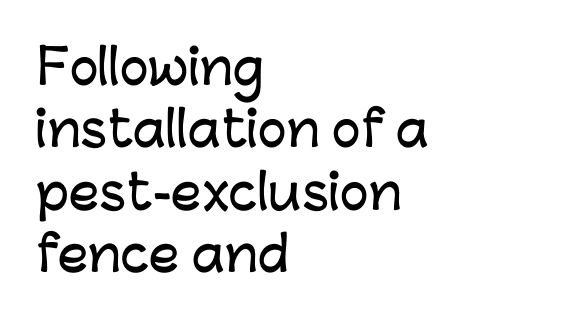
{"serif": "no", "italic": "no", "width": "normal", "stroke_contrast": "low", "x_height": "medium", "monospaced": "no", "underline": "no", "align": "left", "line_spacing": "normal", "line_spacing_ratio": 1.3, "letter_spacing": "normal", "letter_spacing_em": 0.0, "glyph_px": 48}
